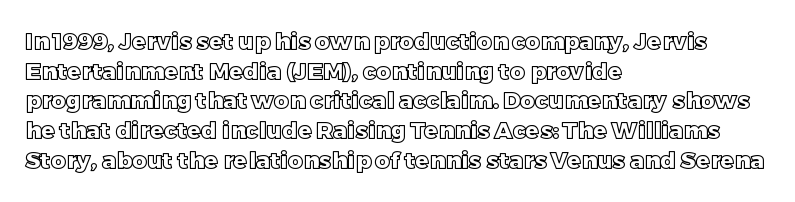
Q: Is the text italic (slanted)? A: No, it is upright.
Q: Is the text underlined? A: No.
Q: How is the paragraph aligned? A: Left-aligned.
Q: Is the spacing between letters normal or unusually wide? A: Normal.
Q: Is the spacing between lines tight, normal or loose? A: Normal.
